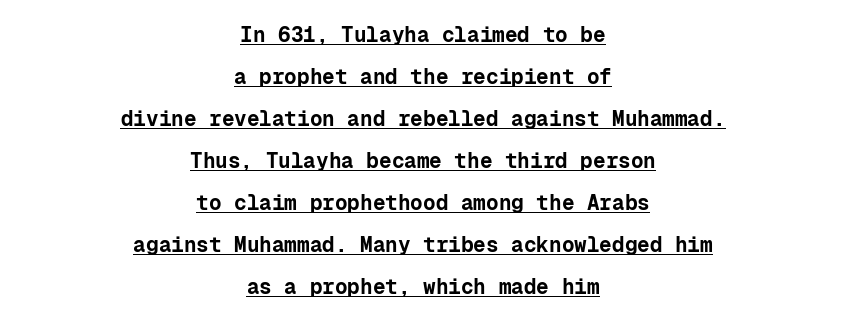
{"italic": "no", "bold": "yes", "underline": "yes", "align": "center", "line_spacing": "loose", "line_spacing_ratio": 2.0, "letter_spacing": "normal", "letter_spacing_em": 0.0, "glyph_px": 21}
